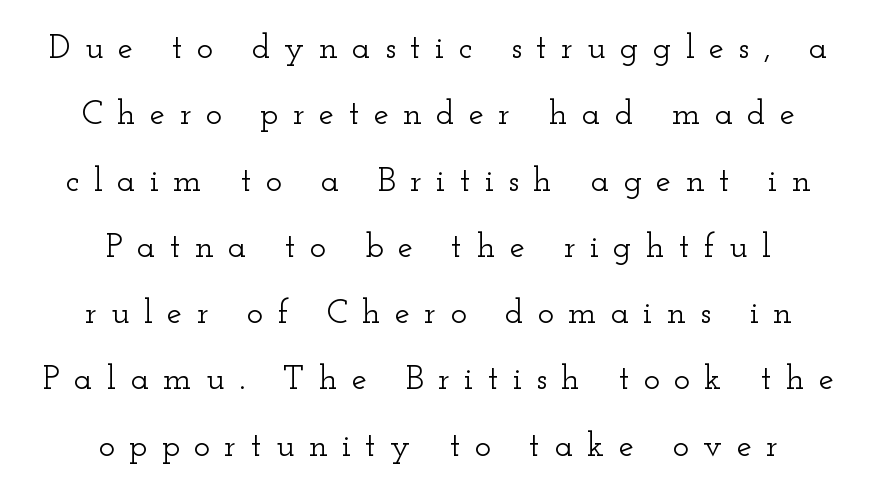
The image shows 34 px wide serif type, upright; set centered, loose line spacing (1.95x), unusually wide letter spacing (+0.42 em), not underlined; low stroke contrast and a small x-height.
